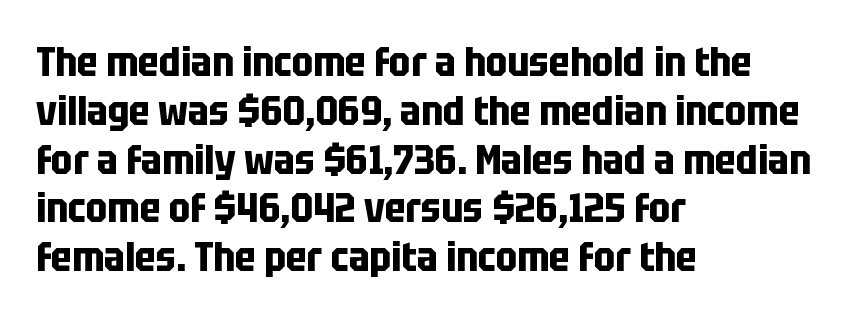
The image shows 40 px bold, condensed sans-serif type, upright; set left-aligned, line spacing 1.22x, normal letter spacing, not underlined; low stroke contrast and a large x-height.
